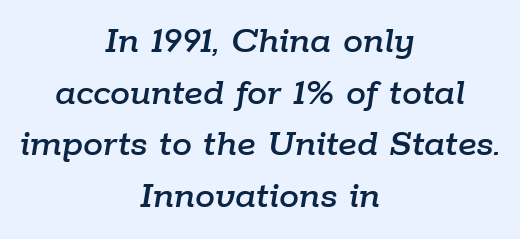
{"italic": "yes", "lean": "right", "slant_degrees": 9, "width": "normal", "stroke_contrast": "low", "x_height": "medium", "monospaced": "no", "underline": "no", "align": "center", "line_spacing": "normal", "line_spacing_ratio": 1.29, "letter_spacing": "normal", "letter_spacing_em": 0.0, "glyph_px": 40}
